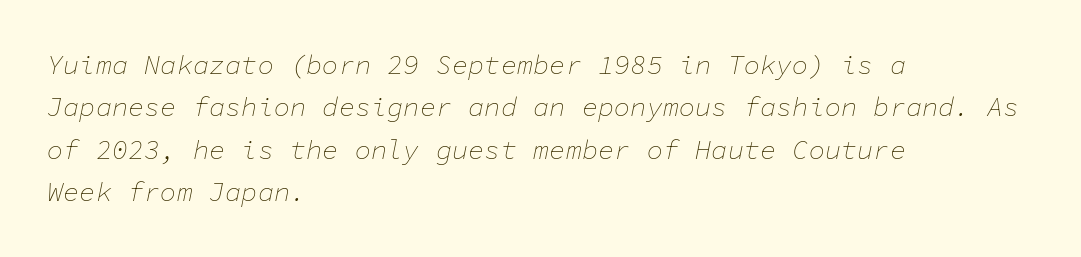
Q: Is the text bold? A: No.
Q: Is the text italic (slanted)? A: Yes, it leans right by about 11 degrees.
Q: Is the text underlined? A: No.
Q: How is the paragraph aligned? A: Left-aligned.
Q: Is the spacing between letters normal or unusually wide? A: Normal.
Q: Is the spacing between lines tight, normal or loose? A: Normal.
